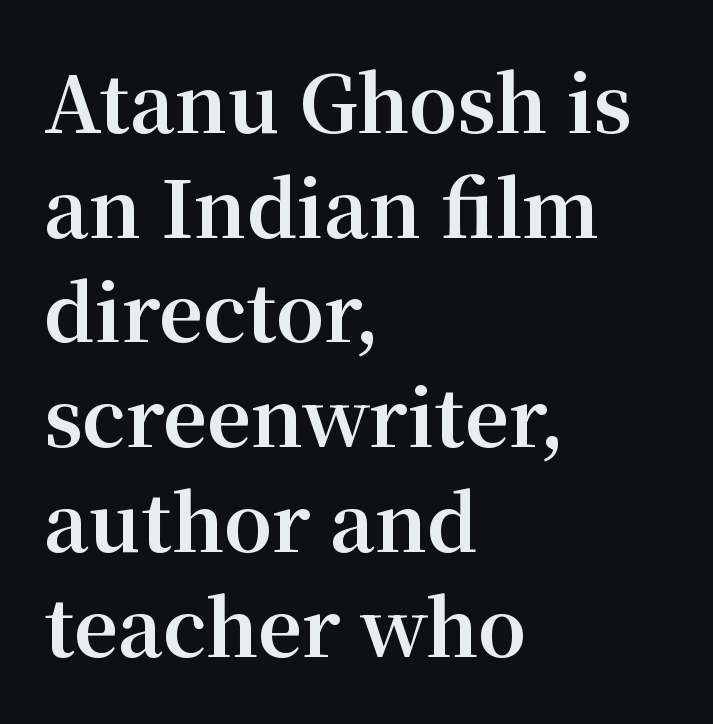
Teacher's note: observe the even left margin — that is flush-left alignment. Each letter's strokes conclude with small projecting serifs. The font's upright variant was chosen for this text. Each letter keeps its own natural width here, so spacing adapts to shape. Stroke thickness is high; the sample reads as a true bold.
